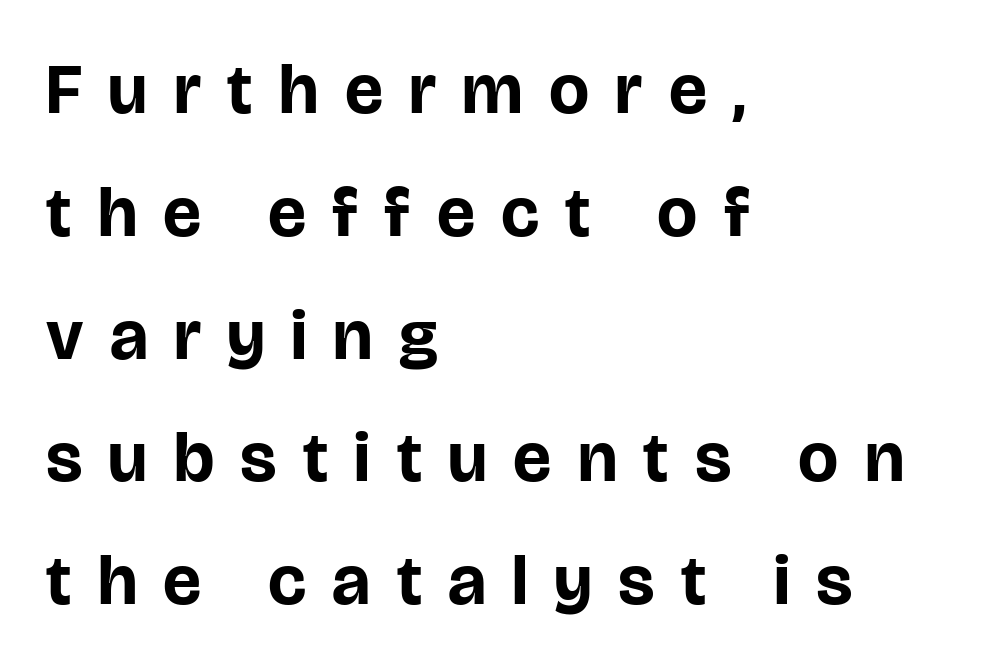
Q: Is the text bold? A: Yes.
Q: Is the text italic (slanted)? A: No, it is upright.
Q: Is the typeface a serif or a sans-serif typeface? A: Sans-serif.
Q: Is the text underlined? A: No.
Q: How is the paragraph aligned? A: Left-aligned.
Q: Is the spacing between letters normal or unusually wide? A: Unusually wide.
Q: Width (condensed, normal, or wide)? A: Normal.
Q: Stroke contrast? A: Low.
Q: x-height? A: Large.
Q: Monospaced? A: No.
